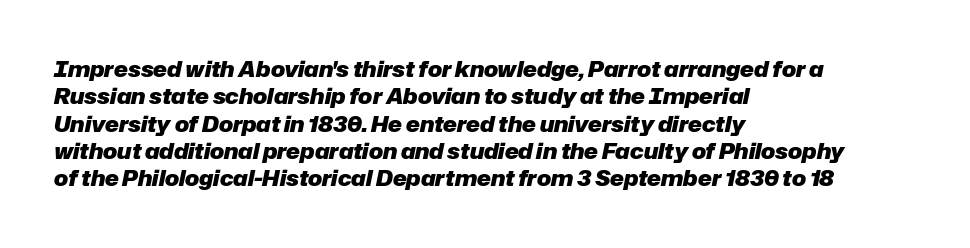
{"italic": "yes", "lean": "right", "slant_degrees": 12, "bold": "yes", "underline": "no", "align": "left", "line_spacing": "normal", "line_spacing_ratio": 1.3, "letter_spacing": "normal", "letter_spacing_em": 0.0, "glyph_px": 21}
